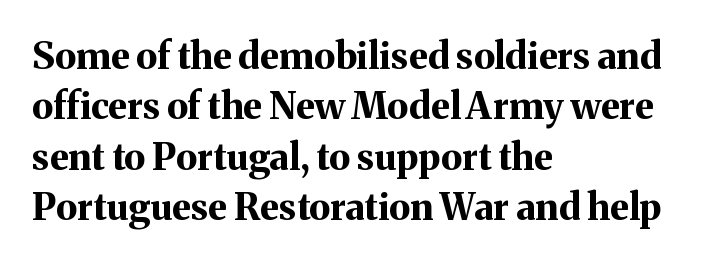
Q: Is the text bold? A: Yes.
Q: Is the text italic (slanted)? A: No, it is upright.
Q: Is the typeface a serif or a sans-serif typeface? A: Serif.
Q: Is the text underlined? A: No.
Q: How is the paragraph aligned? A: Left-aligned.
Q: Is the spacing between letters normal or unusually wide? A: Normal.
Q: Is the spacing between lines tight, normal or loose? A: Normal.
Q: Width (condensed, normal, or wide)? A: Normal.
Q: Stroke contrast? A: Medium.
Q: x-height? A: Medium.
Q: Monospaced? A: No.
